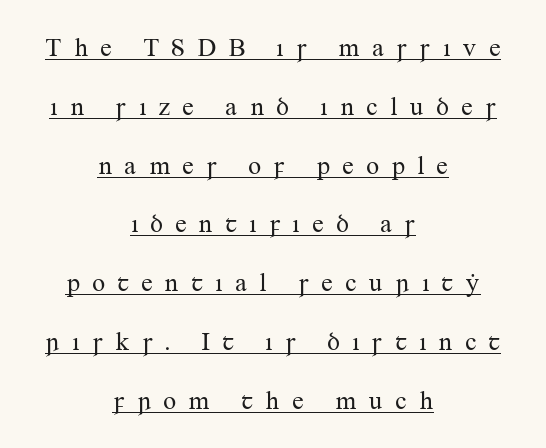
The image shows 26 px text type, upright; set centered, loose line spacing (2.26x), unusually wide letter spacing (+0.45 em), underlined.
